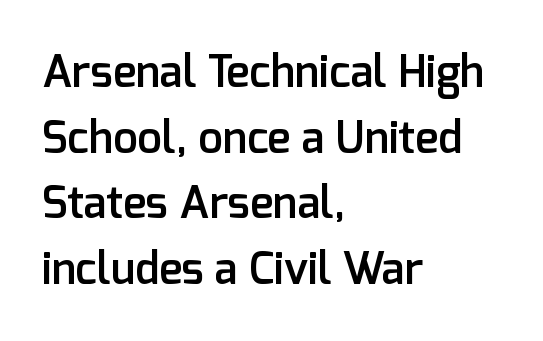
The image shows 44 px semibold sans-serif type, upright; set left-aligned, normal line spacing (1.49x), normal letter spacing, not underlined; low stroke contrast and a medium x-height.
